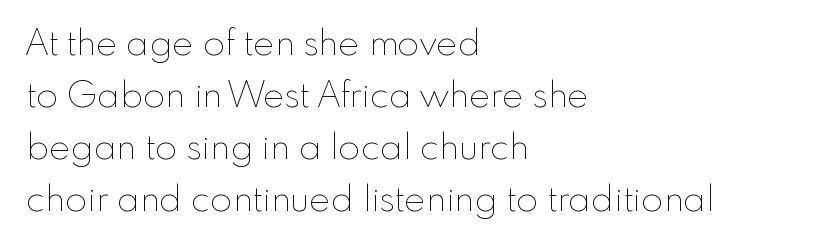
The image shows 36 px thin type, upright; set left-aligned, normal line spacing (1.44x), normal letter spacing, not underlined; low stroke contrast and a small x-height.
